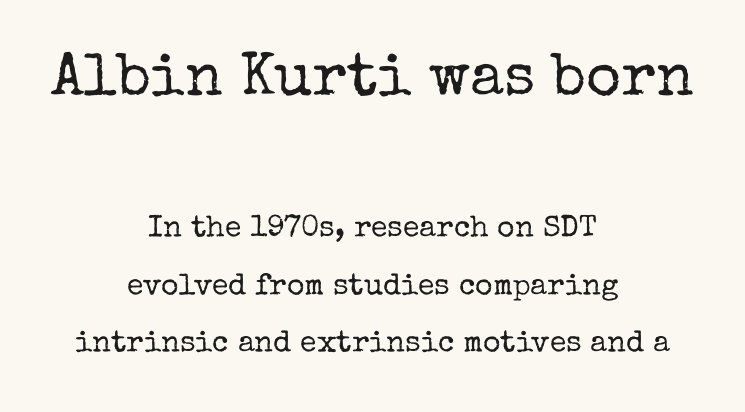
{"serif": "yes", "italic": "no", "bold": "no", "weight": "regular", "width": "normal", "stroke_contrast": "low", "x_height": "medium", "monospaced": "no", "underline": "no", "align": "center", "line_spacing": "loose", "line_spacing_ratio": 1.92, "letter_spacing": "normal", "letter_spacing_em": 0.0, "larger_block": "first", "size_ratio": 2.0, "glyph_px": 60}
